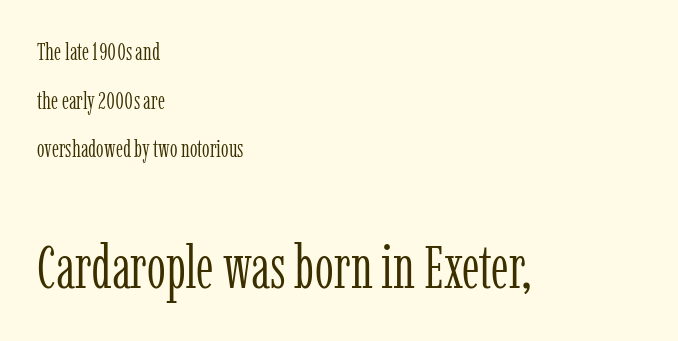
The image shows 60 px light, condensed serif type, upright; set left-aligned, loose line spacing (2.03x), normal letter spacing, not underlined; the second (bottom) block is 2.5x larger; low stroke contrast and a medium x-height.
